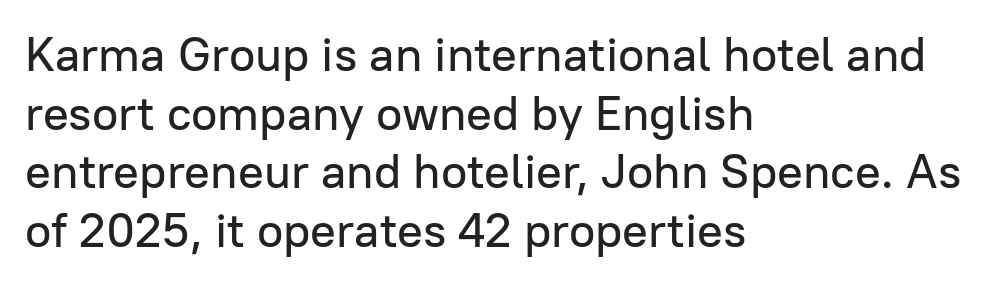
{"serif": "no", "italic": "no", "width": "normal", "stroke_contrast": "low", "x_height": "medium", "monospaced": "no", "underline": "no", "align": "left", "line_spacing_ratio": 1.22, "letter_spacing": "normal", "letter_spacing_em": 0.0, "glyph_px": 48}
